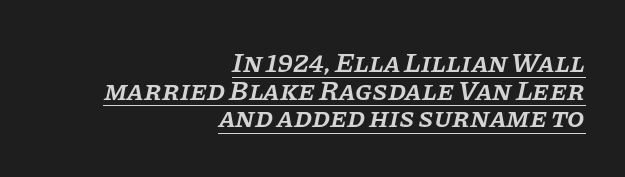
The typography opts for an oblique posture over an upright one. Character widths vary here, with narrow letters taking less room than wide ones. Underline: present. Serifs: yes, visible at the terminals of the letterforms. There is no visible air inserted between adjacent glyphs.
